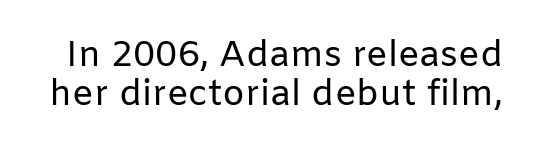
The image shows 36 px regular-weight sans-serif type, upright; set tight line spacing (1.08x), normal letter spacing, not underlined; low stroke contrast and a medium x-height.
